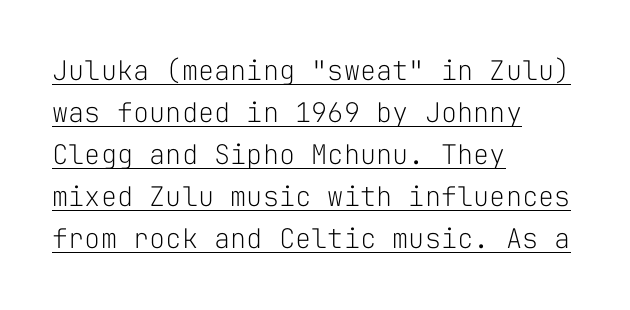
{"italic": "no", "bold": "no", "underline": "yes", "align": "left", "line_spacing": "normal", "line_spacing_ratio": 1.56, "letter_spacing": "normal", "letter_spacing_em": 0.0, "glyph_px": 27}
